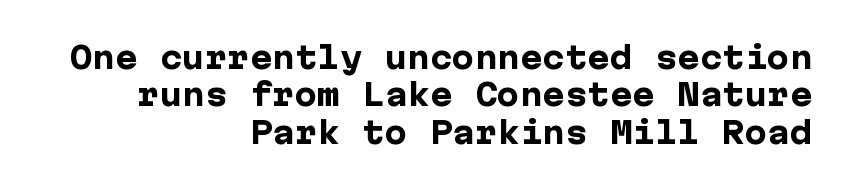
The image shows 30 px heavy sans-serif type, upright; set right-aligned, normal line spacing (1.25x), normal letter spacing, not underlined; low stroke contrast and a medium x-height.
